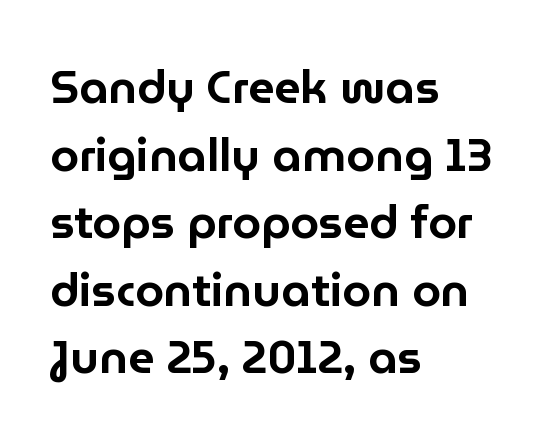
The image shows 46 px sans-serif type, upright; set left-aligned, normal line spacing (1.47x), normal letter spacing, not underlined; low stroke contrast and a medium x-height.
